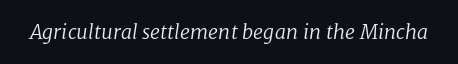
{"italic": "yes", "lean": "right", "slant_degrees": 8, "bold": "no", "underline": "no", "letter_spacing": "normal", "letter_spacing_em": 0.0, "glyph_px": 20}
